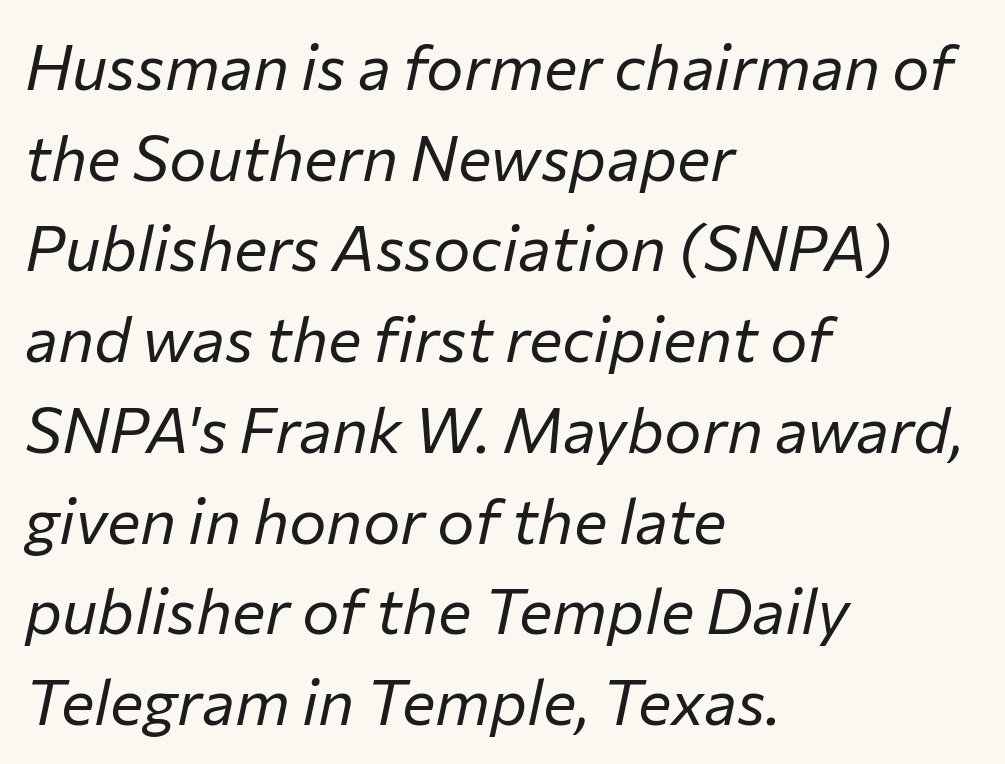
Every row of glyphs begins at an identical x-position on the left. The rows are spaced the way most documents space them. Heft: none added — not bold. Think of a printed novel: that variable character pitch is what you see here. The rendering applies a slant to the glyphs. The tracking reads as untouched default to a designer's eye.
